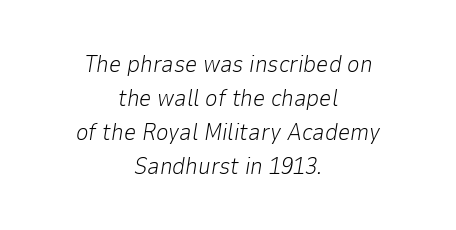
Q: Is the text bold? A: No.
Q: Is the text italic (slanted)? A: Yes, it leans right by about 9 degrees.
Q: Is the text underlined? A: No.
Q: How is the paragraph aligned? A: Centered.
Q: Is the spacing between letters normal or unusually wide? A: Normal.
Q: Is the spacing between lines tight, normal or loose? A: Normal.
